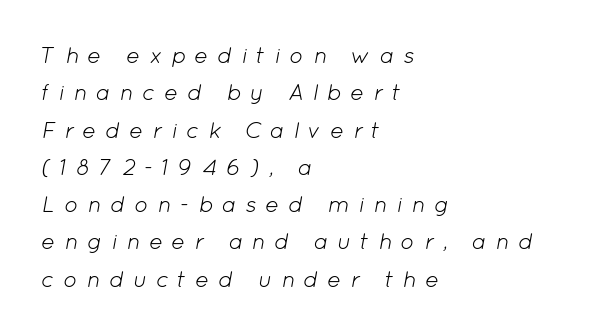
Q: Is the text bold? A: No.
Q: Is the text italic (slanted)? A: Yes, it leans right by about 12 degrees.
Q: Is the text underlined? A: No.
Q: How is the paragraph aligned? A: Left-aligned.
Q: Is the spacing between letters normal or unusually wide? A: Unusually wide.
Q: Is the spacing between lines tight, normal or loose? A: Normal.
